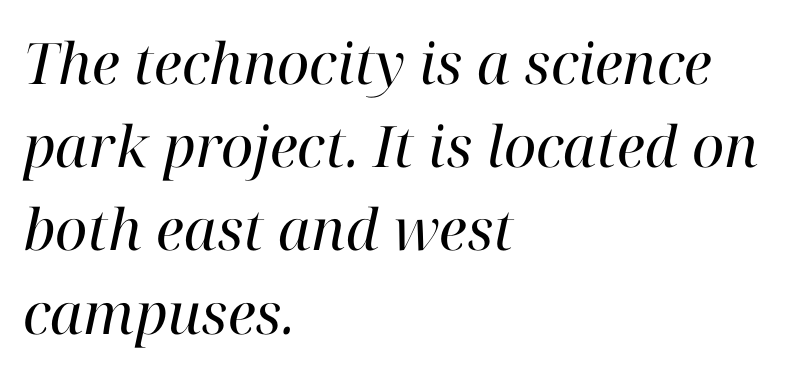
You could call the tracking neutral — neither tight nor loose. Does the copy run flush right? No — it runs flush left. Each stroke keeps to a modest, everyday thickness or less. The passage shown is typed in a proportional face where columns would drift. These lines are composed in type with serifs.
